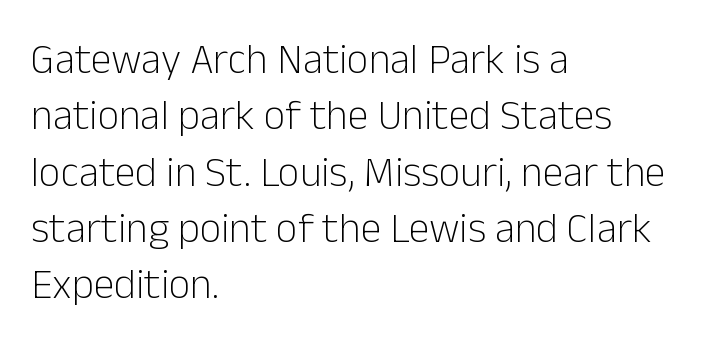
Q: Is the text bold? A: No.
Q: Is the text italic (slanted)? A: No, it is upright.
Q: Is the typeface a serif or a sans-serif typeface? A: Sans-serif.
Q: Is the text underlined? A: No.
Q: How is the paragraph aligned? A: Left-aligned.
Q: Is the spacing between letters normal or unusually wide? A: Normal.
Q: Is the spacing between lines tight, normal or loose? A: Normal.
Q: Width (condensed, normal, or wide)? A: Normal.
Q: Stroke contrast? A: Low.
Q: x-height? A: Medium.
Q: Monospaced? A: No.
